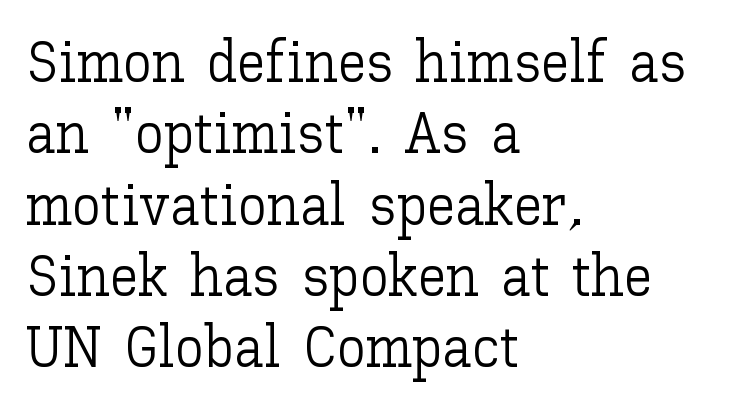
No extra ink here — the face is not bold. You could not count columns in this text — the font is proportionally spaced. A typesetter would call this zero additional tracking. Each line starts at the same left margin while the right side varies. The foot of each line stays bare and open. A roman cut, with each character standing at attention.
